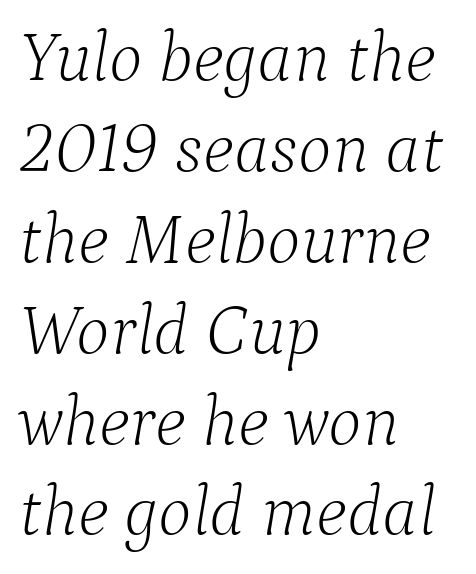
Q: Is the text bold? A: No.
Q: Is the text italic (slanted)? A: Yes, it leans right by about 9 degrees.
Q: Is the typeface a serif or a sans-serif typeface? A: Serif.
Q: Is the text underlined? A: No.
Q: How is the paragraph aligned? A: Left-aligned.
Q: Is the spacing between letters normal or unusually wide? A: Normal.
Q: Is the spacing between lines tight, normal or loose? A: Normal.
Q: Width (condensed, normal, or wide)? A: Normal.
Q: Stroke contrast? A: Low.
Q: x-height? A: Medium.
Q: Monospaced? A: No.
